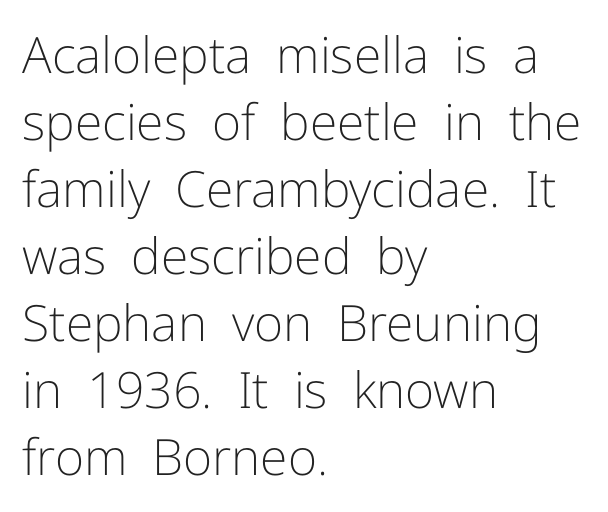
Q: Is the text bold? A: No.
Q: Is the text italic (slanted)? A: No, it is upright.
Q: Is the typeface a serif or a sans-serif typeface? A: Sans-serif.
Q: Is the text underlined? A: No.
Q: How is the paragraph aligned? A: Left-aligned.
Q: Is the spacing between letters normal or unusually wide? A: Normal.
Q: Is the spacing between lines tight, normal or loose? A: Normal.
Q: Width (condensed, normal, or wide)? A: Normal.
Q: Stroke contrast? A: Low.
Q: x-height? A: Medium.
Q: Monospaced? A: No.
